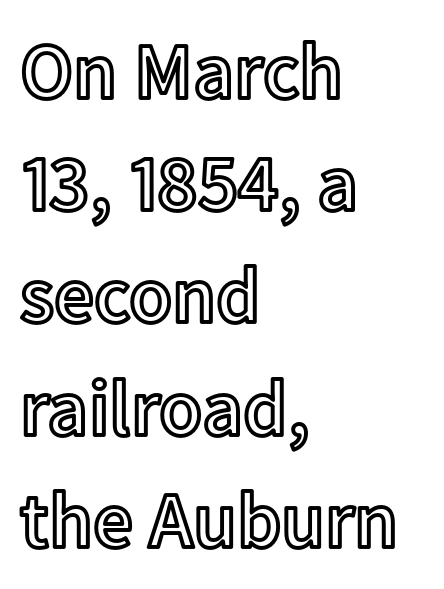
The image shows 79 px text type, upright; set left-aligned, normal line spacing (1.42x), normal letter spacing, not underlined; a medium x-height.
